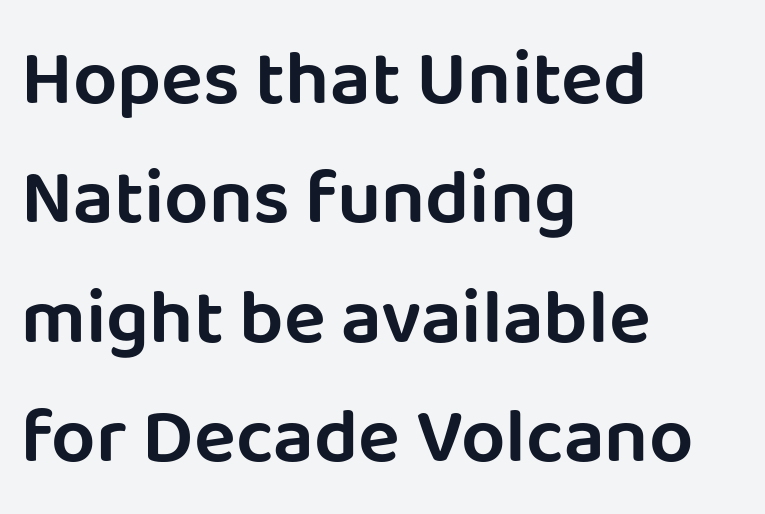
Q: Is the text italic (slanted)? A: No, it is upright.
Q: Is the typeface a serif or a sans-serif typeface? A: Sans-serif.
Q: Is the text underlined? A: No.
Q: How is the paragraph aligned? A: Left-aligned.
Q: Is the spacing between letters normal or unusually wide? A: Normal.
Q: Is the spacing between lines tight, normal or loose? A: Normal.
Q: Width (condensed, normal, or wide)? A: Normal.
Q: Stroke contrast? A: Low.
Q: x-height? A: Large.
Q: Monospaced? A: No.
